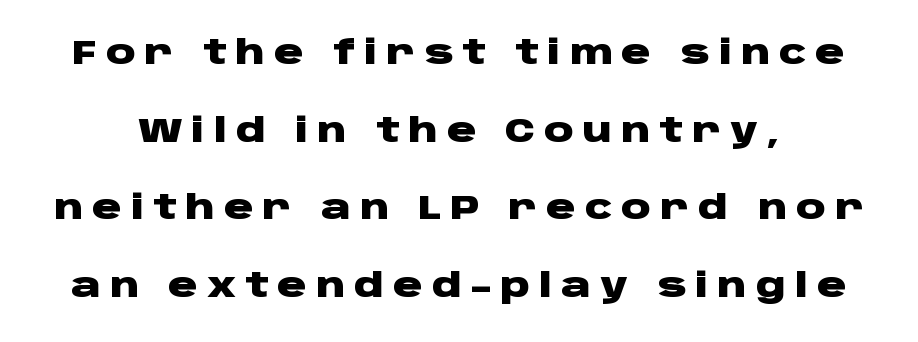
Look at the tracking — it's clearly loosened, letters drifting apart. Observe the absence of serifs on each vertical stroke in this sample. These lines were composed using upright roman letters. You could not count columns in this text — the font is proportionally spaced. Words float on clear page, feet unadorned.
